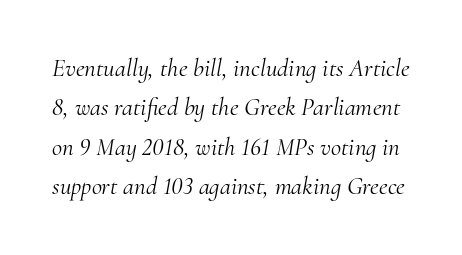
The image shows 25 px text type, italic (leaning right); set normal line spacing (1.58x), normal letter spacing, not underlined.
